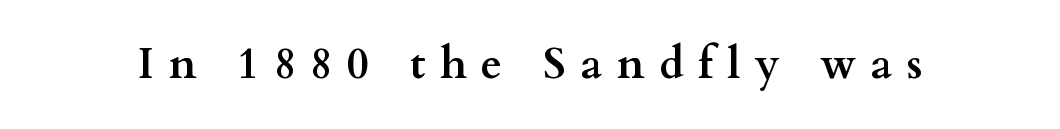
Q: Is the text bold? A: Yes.
Q: Is the text italic (slanted)? A: No, it is upright.
Q: Is the typeface a serif or a sans-serif typeface? A: Serif.
Q: Is the text underlined? A: No.
Q: Is the spacing between letters normal or unusually wide? A: Unusually wide.
Q: Width (condensed, normal, or wide)? A: Wide.
Q: Stroke contrast? A: Medium.
Q: x-height? A: Small.
Q: Monospaced? A: No.
